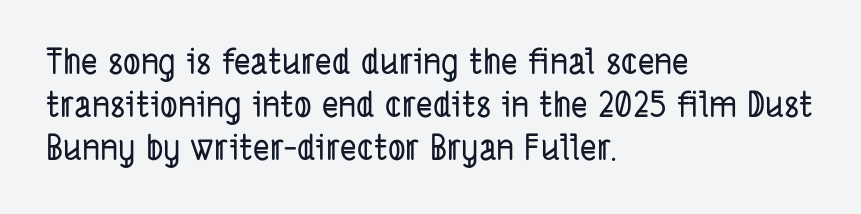
The image shows 35 px condensed sans-serif type; set left-aligned, line spacing 1.23x, normal letter spacing, not underlined; low stroke contrast and a medium x-height.
